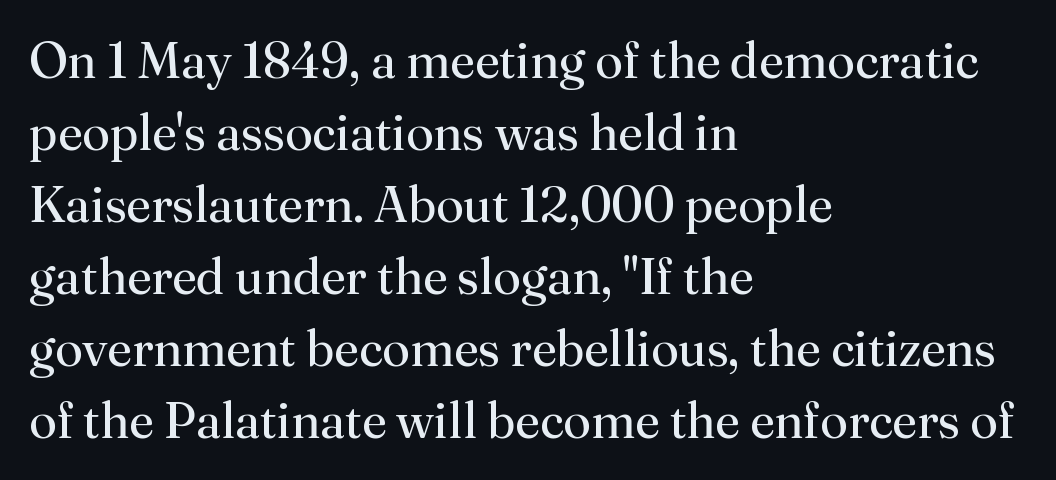
{"serif": "yes", "italic": "no", "bold": "no", "weight": "regular", "width": "normal", "stroke_contrast": "medium", "x_height": "small", "monospaced": "no", "underline": "no", "align": "left", "line_spacing": "normal", "line_spacing_ratio": 1.44, "letter_spacing": "normal", "letter_spacing_em": 0.0, "glyph_px": 50}
